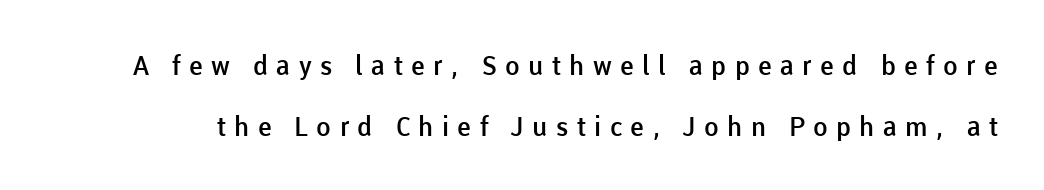
{"italic": "no", "bold": "semi", "underline": "no", "line_spacing": "loose", "line_spacing_ratio": 2.25, "letter_spacing": "wide", "letter_spacing_em": 0.31, "glyph_px": 27}
